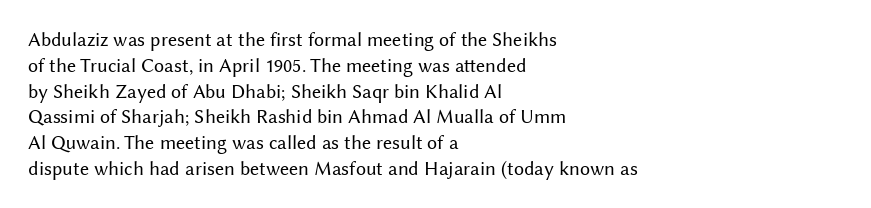
The image shows 20 px text type, upright; set left-aligned, normal line spacing (1.29x), normal letter spacing, not underlined.
